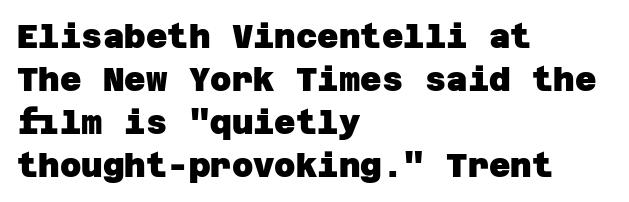
{"serif": "no", "bold": "yes", "weight": "heavy", "width": "normal", "stroke_contrast": "low", "x_height": "large", "underline": "no", "align": "left", "line_spacing": "normal", "line_spacing_ratio": 1.3, "letter_spacing": "normal", "letter_spacing_em": 0.0, "glyph_px": 33}
